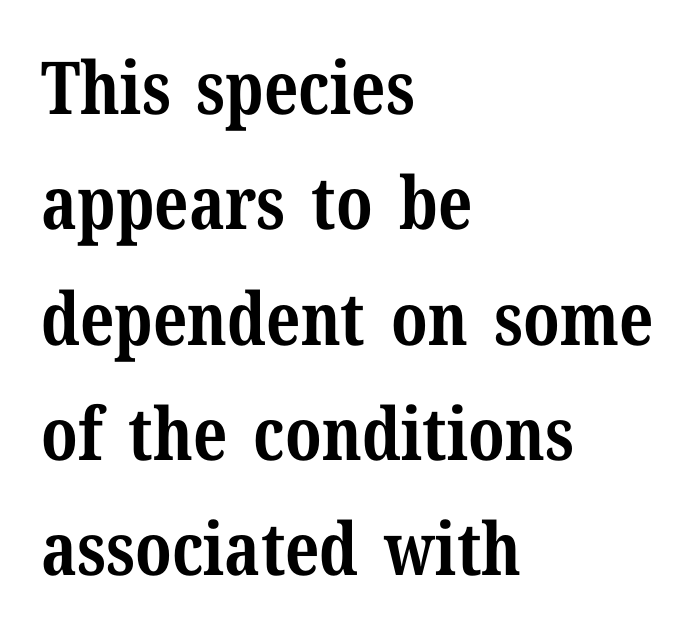
The image shows 73 px bold serif type, upright; set left-aligned, normal line spacing (1.58x), normal letter spacing, not underlined; medium stroke contrast and a medium x-height.
